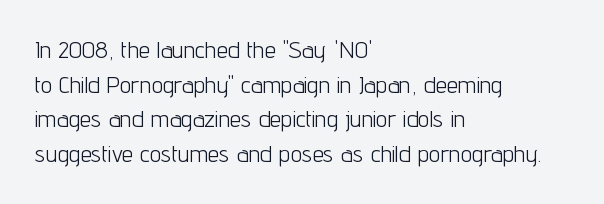
Vertical strokes here are truly vertical. Is the block centered? No — it sits flush against the left margin. Standard letterfit; no display-style spreading of the glyphs. This is not heavy type; no bold has been used.
